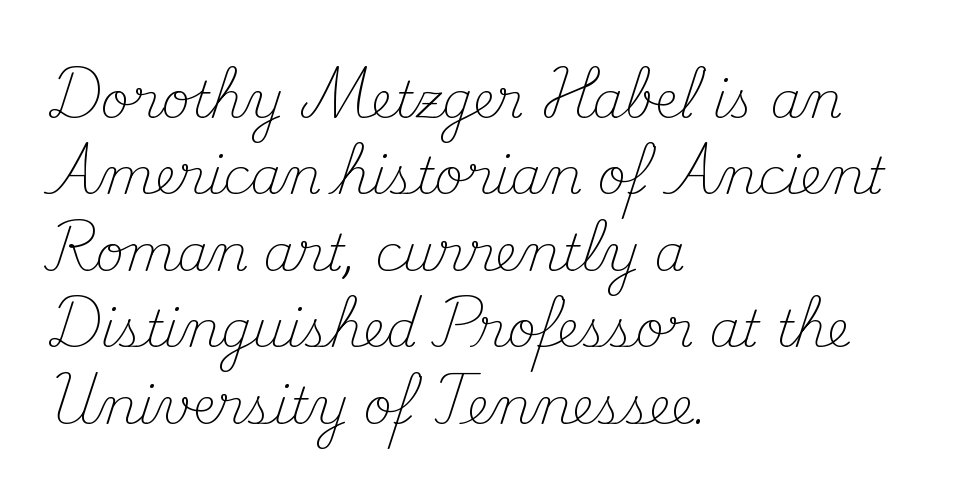
Q: Is the text bold? A: No.
Q: Is the text italic (slanted)? A: Yes.
Q: Is the typeface a serif or a sans-serif typeface? A: Serif.
Q: Is the text underlined? A: No.
Q: How is the paragraph aligned? A: Left-aligned.
Q: Is the spacing between letters normal or unusually wide? A: Normal.
Q: Is the spacing between lines tight, normal or loose? A: Normal.
Q: Width (condensed, normal, or wide)? A: Normal.
Q: Stroke contrast? A: Medium.
Q: x-height? A: Small.
Q: Monospaced? A: No.
